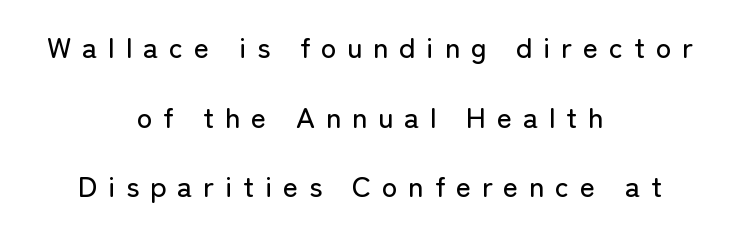
{"serif": "no", "italic": "no", "width": "normal", "stroke_contrast": "low", "x_height": "medium", "monospaced": "no", "underline": "no", "align": "center", "line_spacing": "loose", "line_spacing_ratio": 2.4, "letter_spacing": "wide", "letter_spacing_em": 0.37, "glyph_px": 29}
